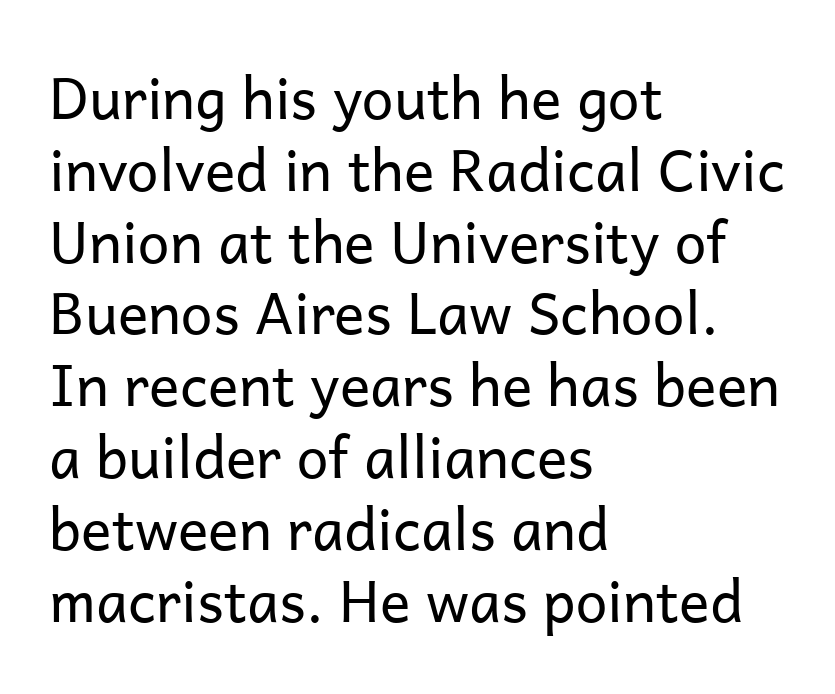
The characters display no serif detailing; their extremities are plain. Type without underlining. The passage shown is typed in a proportional face where columns would drift. Casual observation: everything's shoved over to the left. The line-height multiplier appears to be the usual default.
